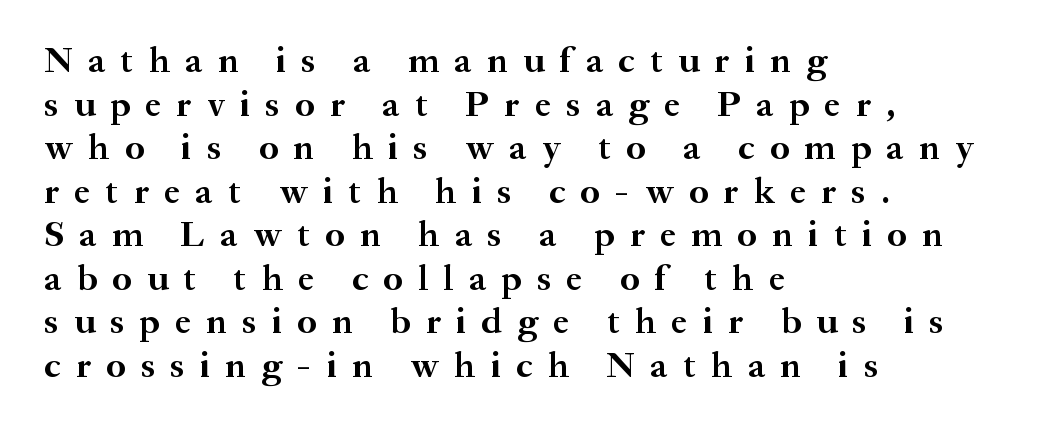
Q: Is the text bold? A: Yes.
Q: Is the text italic (slanted)? A: No, it is upright.
Q: Is the typeface a serif or a sans-serif typeface? A: Serif.
Q: Is the text underlined? A: No.
Q: How is the paragraph aligned? A: Left-aligned.
Q: Is the spacing between letters normal or unusually wide? A: Unusually wide.
Q: Width (condensed, normal, or wide)? A: Normal.
Q: Stroke contrast? A: Medium.
Q: x-height? A: Small.
Q: Monospaced? A: No.
